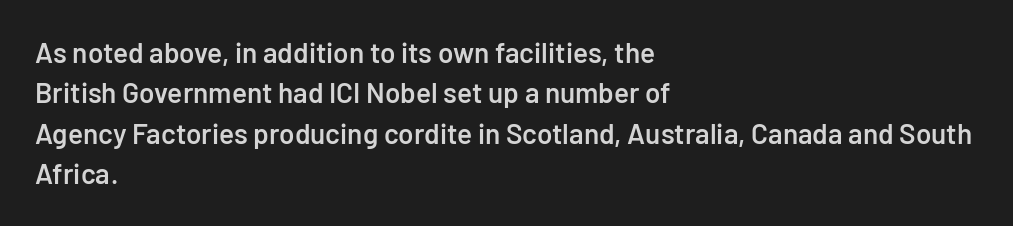
The image shows 28 px semibold sans-serif type, upright; set left-aligned, normal line spacing (1.44x), normal letter spacing, not underlined; low stroke contrast and a medium x-height.
